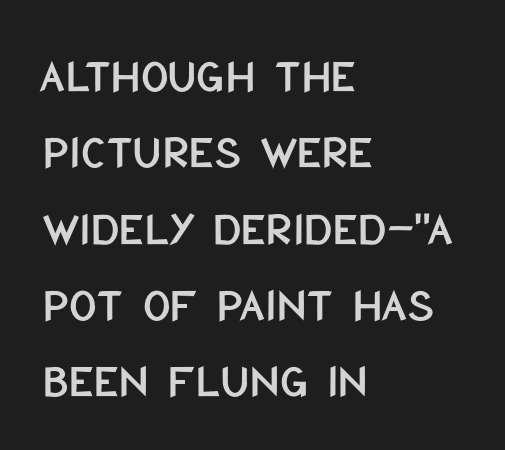
Q: Is the text italic (slanted)? A: No, it is upright.
Q: Is the typeface a serif or a sans-serif typeface? A: Sans-serif.
Q: Is the text underlined? A: No.
Q: How is the paragraph aligned? A: Left-aligned.
Q: Is the spacing between letters normal or unusually wide? A: Normal.
Q: Is the spacing between lines tight, normal or loose? A: Normal.
Q: Width (condensed, normal, or wide)? A: Condensed.
Q: Stroke contrast? A: Low.
Q: x-height? A: Large.
Q: Monospaced? A: No.
